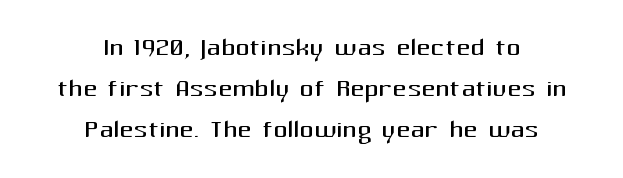
The image shows 35 px regular-weight sans-serif type, upright; set centered, line spacing 1.17x, normal letter spacing, not underlined; medium stroke contrast and a medium x-height.
